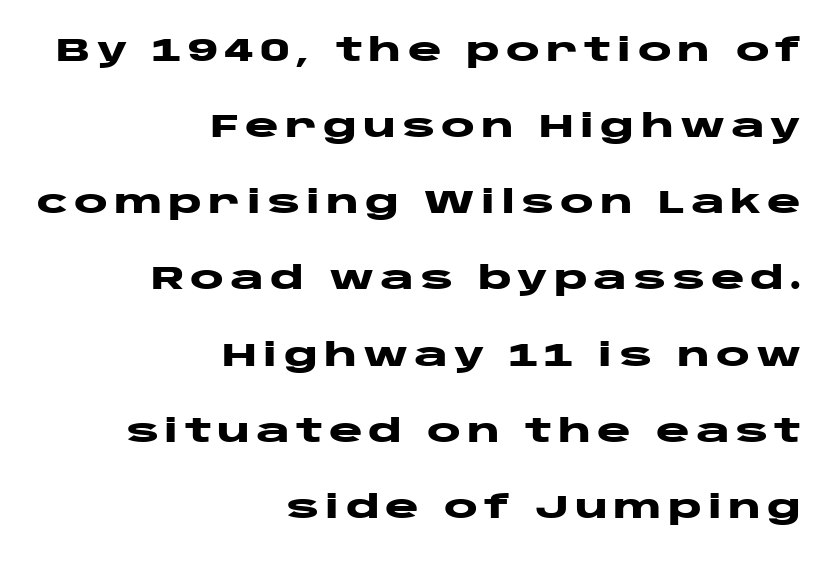
Q: Is the text bold? A: Yes.
Q: Is the text italic (slanted)? A: No, it is upright.
Q: Is the typeface a serif or a sans-serif typeface? A: Sans-serif.
Q: Is the text underlined? A: No.
Q: How is the paragraph aligned? A: Right-aligned.
Q: Is the spacing between lines tight, normal or loose? A: Loose.
Q: Width (condensed, normal, or wide)? A: Wide.
Q: Stroke contrast? A: Low.
Q: x-height? A: Large.
Q: Monospaced? A: No.
